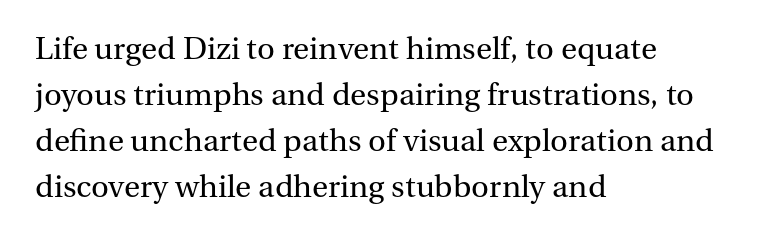
The image shows 31 px regular-weight serif type, upright; set left-aligned, normal line spacing (1.48x), normal letter spacing, not underlined; medium stroke contrast and a medium x-height.
